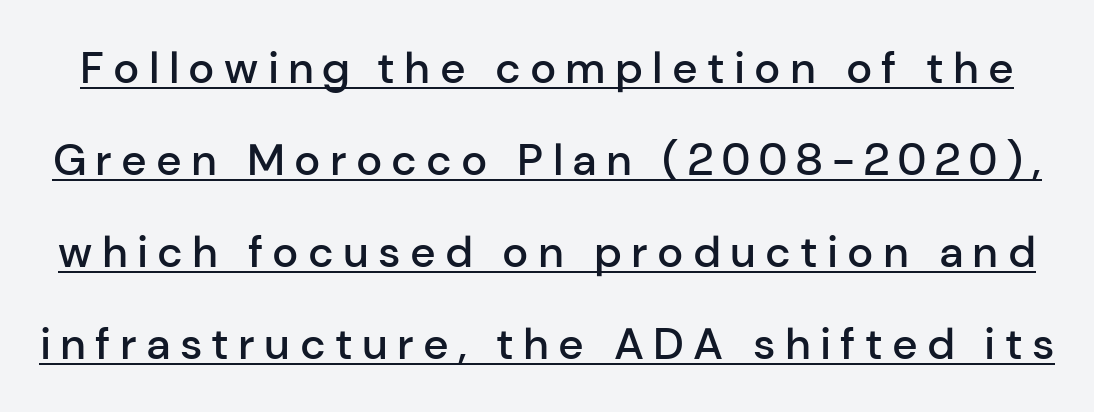
Spacing verdict: proportional, widths tailored to each character. The glyphs have the mass of a demibold cut, below bold. The axis of the letterforms is exactly vertical. Look at the tracking — it's clearly loosened, letters drifting apart. The face used here is a sans, in the tradition of grotesques and geometrics.
